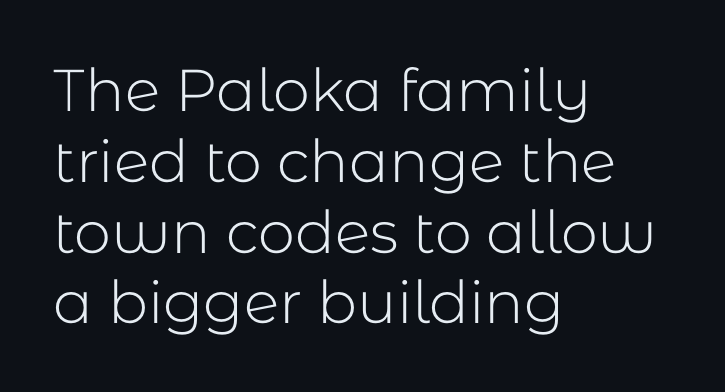
Q: Is the text bold? A: No.
Q: Is the text italic (slanted)? A: No, it is upright.
Q: Is the typeface a serif or a sans-serif typeface? A: Sans-serif.
Q: Is the text underlined? A: No.
Q: How is the paragraph aligned? A: Left-aligned.
Q: Is the spacing between letters normal or unusually wide? A: Normal.
Q: Width (condensed, normal, or wide)? A: Normal.
Q: Stroke contrast? A: Low.
Q: x-height? A: Medium.
Q: Monospaced? A: No.
